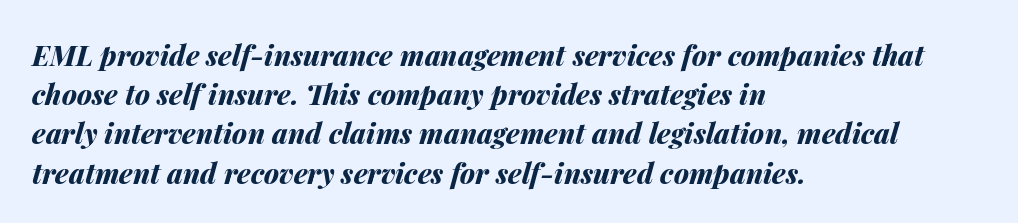
Q: Is the text bold? A: Yes.
Q: Is the text italic (slanted)? A: Yes, it leans right by about 14 degrees.
Q: Is the text underlined? A: No.
Q: How is the paragraph aligned? A: Left-aligned.
Q: Is the spacing between letters normal or unusually wide? A: Normal.
Q: Is the spacing between lines tight, normal or loose? A: Normal.
Q: Width (condensed, normal, or wide)? A: Normal.
Q: Stroke contrast? A: Medium.
Q: x-height? A: Medium.
Q: Monospaced? A: No.
